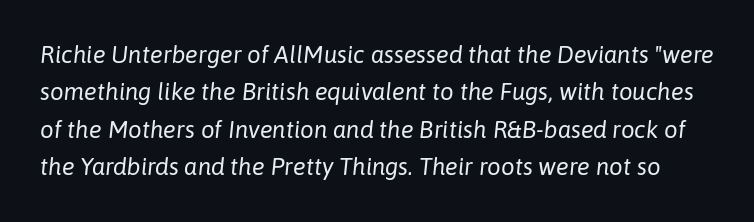
No extra ink here — the face is not bold. The gaps between neighbouring characters are ordinary and unremarkable. The letters are slanted; this is an italic face. The words here are not underlined. Leading: standard.
